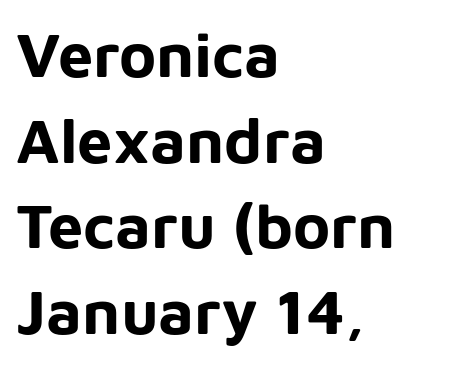
The image shows 63 px bold sans-serif type, upright; set left-aligned, normal line spacing (1.36x), normal letter spacing, not underlined; low stroke contrast and a medium x-height.
